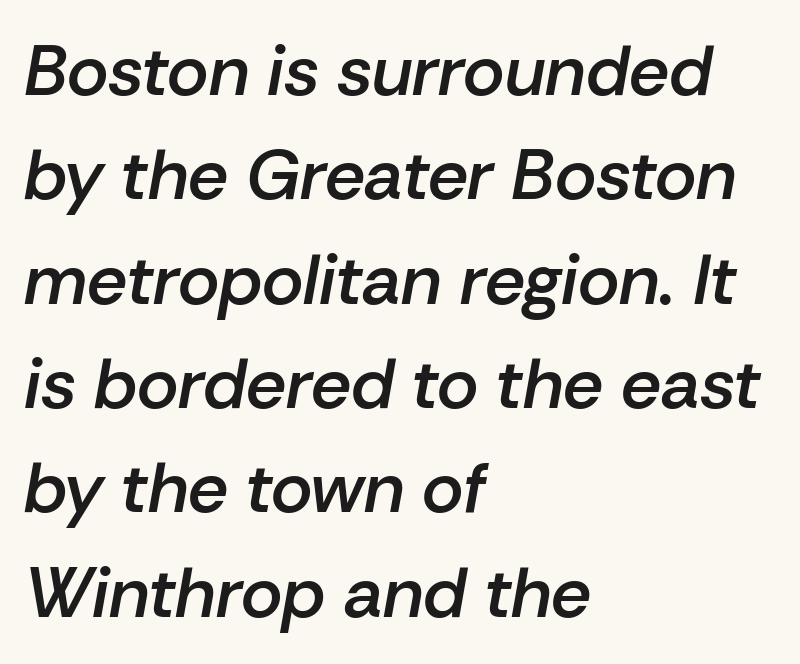
Teacher's note: observe the even left margin — that is flush-left alignment. Moderately thickened strokes mark this as semibold type. Observe the ordinary spacing: letters are neighbours, not strangers. Regarding leading, the lines here are spaced in the standard way. Here the designer chose a conventional face with non-uniform glyph widths. Clear beneath every line of the passage.
